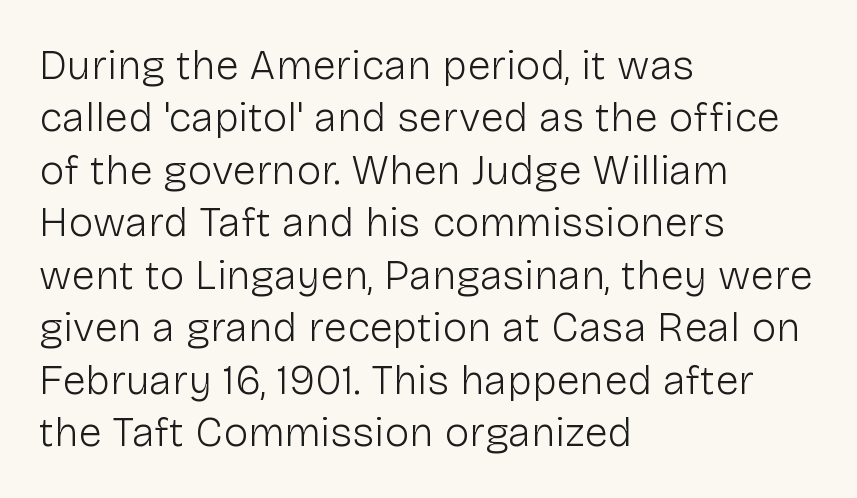
Q: Is the text bold? A: No.
Q: Is the text italic (slanted)? A: No, it is upright.
Q: Is the typeface a serif or a sans-serif typeface? A: Sans-serif.
Q: Is the text underlined? A: No.
Q: How is the paragraph aligned? A: Left-aligned.
Q: Is the spacing between letters normal or unusually wide? A: Normal.
Q: Is the spacing between lines tight, normal or loose? A: Normal.
Q: Width (condensed, normal, or wide)? A: Normal.
Q: Stroke contrast? A: Low.
Q: x-height? A: Medium.
Q: Monospaced? A: No.
